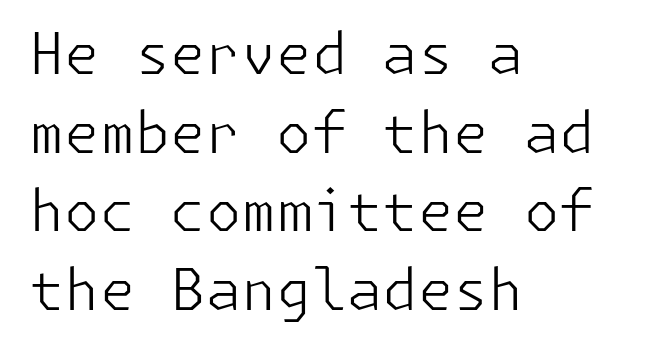
The image shows 57 px light sans-serif type, upright; set left-aligned, normal line spacing (1.38x), normal letter spacing, not underlined; low stroke contrast and a medium x-height.
